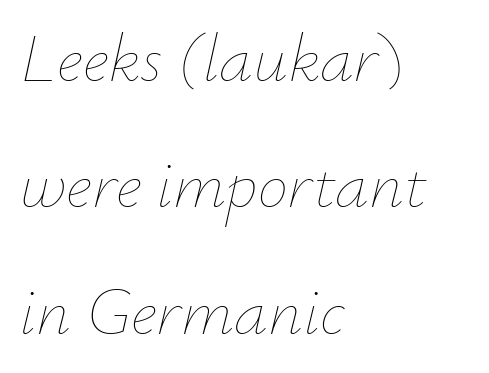
Q: Is the text bold? A: No.
Q: Is the text italic (slanted)? A: Yes, it leans right by about 12 degrees.
Q: Is the text underlined? A: No.
Q: How is the paragraph aligned? A: Left-aligned.
Q: Is the spacing between letters normal or unusually wide? A: Normal.
Q: Width (condensed, normal, or wide)? A: Normal.
Q: Stroke contrast? A: Low.
Q: x-height? A: Small.
Q: Monospaced? A: No.
